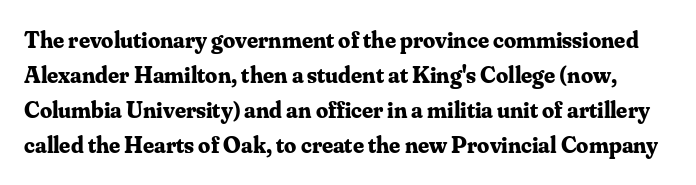
{"italic": "no", "bold": "yes", "underline": "no", "line_spacing": "normal", "line_spacing_ratio": 1.46, "letter_spacing": "normal", "letter_spacing_em": 0.0, "glyph_px": 24}
